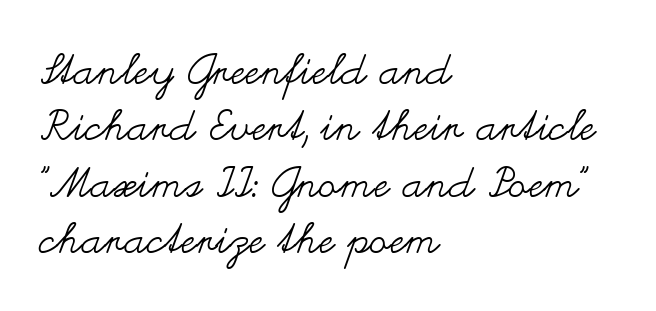
{"bold": "no", "weight": "regular", "width": "wide", "stroke_contrast": "medium", "x_height": "small", "monospaced": "no", "underline": "no", "align": "left", "line_spacing": "normal", "line_spacing_ratio": 1.34, "letter_spacing": "normal", "letter_spacing_em": 0.0, "glyph_px": 42}
